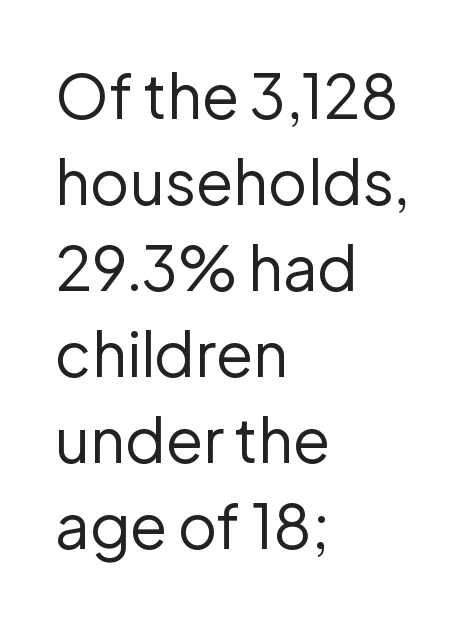
The rendering uses a moderate line-height, typical for paragraphs. The face looks like a standard text weight, possibly lighter. A typesetter would call this proportional, since set widths differ per character. Default kerning and tracking; the words read as compact shapes.
